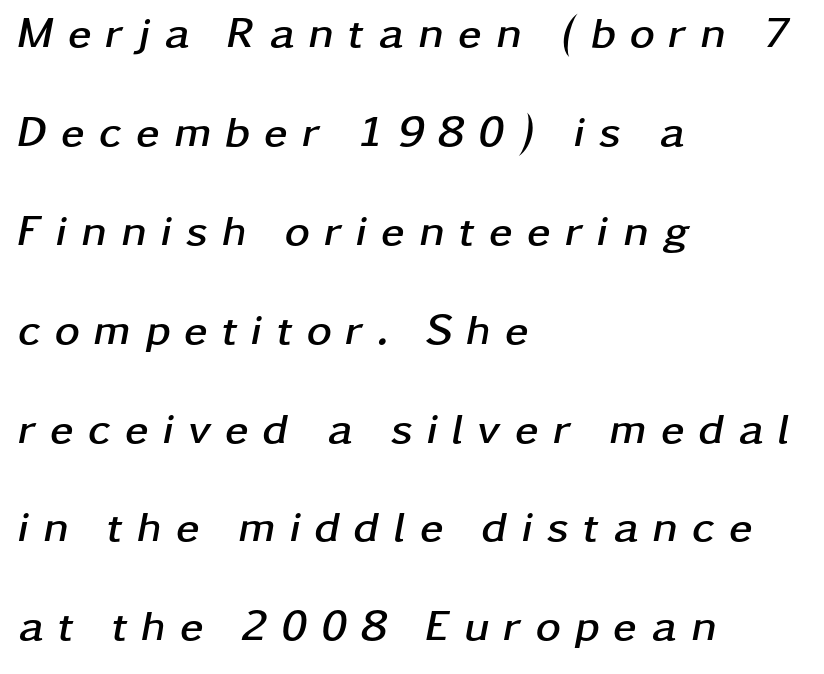
Q: Is the text bold? A: Yes.
Q: Is the text italic (slanted)? A: Yes, it leans right by about 11 degrees.
Q: Is the text underlined? A: No.
Q: How is the paragraph aligned? A: Left-aligned.
Q: Is the spacing between letters normal or unusually wide? A: Unusually wide.
Q: Is the spacing between lines tight, normal or loose? A: Loose.
Q: Width (condensed, normal, or wide)? A: Wide.
Q: Stroke contrast? A: Low.
Q: x-height? A: Medium.
Q: Monospaced? A: No.
